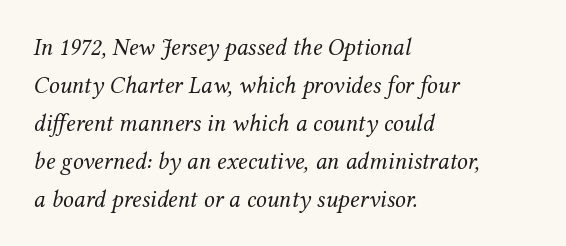
Q: Is the text bold? A: No.
Q: Is the text italic (slanted)? A: Yes, it leans right by about 12 degrees.
Q: Is the text underlined? A: No.
Q: How is the paragraph aligned? A: Left-aligned.
Q: Is the spacing between letters normal or unusually wide? A: Normal.
Q: Is the spacing between lines tight, normal or loose? A: Normal.
